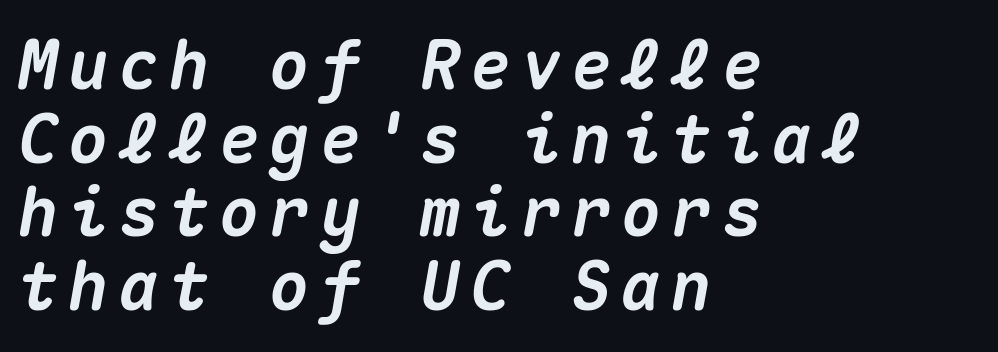
Glance below the letters and you will spot only blank space. This rendering uses left alignment, leaving the right contour irregular. In terms of posture, this sample is oblique. This block would grow much taller if given ordinary leading; it's compressed now. Pretty heavy lettering here — definitely bold. Every character here occupies the same horizontal width, giving the sample a typewriter-like rhythm.
